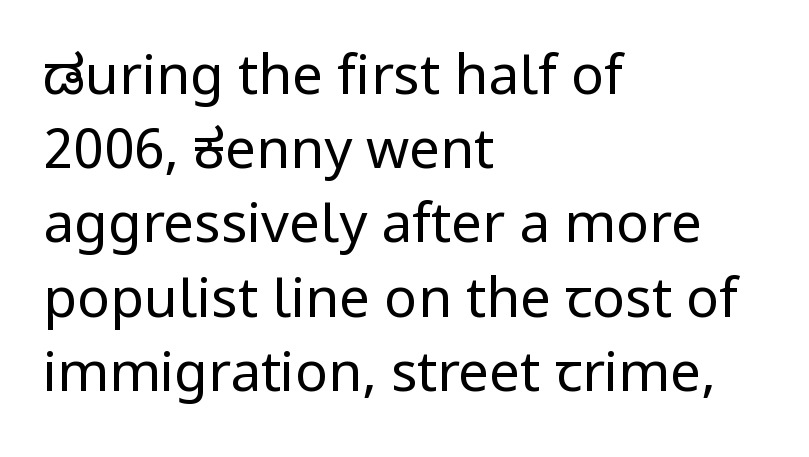
Q: Is the text bold? A: No.
Q: Is the text italic (slanted)? A: No, it is upright.
Q: Is the typeface a serif or a sans-serif typeface? A: Sans-serif.
Q: Is the text underlined? A: No.
Q: How is the paragraph aligned? A: Left-aligned.
Q: Is the spacing between letters normal or unusually wide? A: Normal.
Q: Is the spacing between lines tight, normal or loose? A: Normal.
Q: Width (condensed, normal, or wide)? A: Normal.
Q: Stroke contrast? A: Low.
Q: x-height? A: Medium.
Q: Monospaced? A: No.
